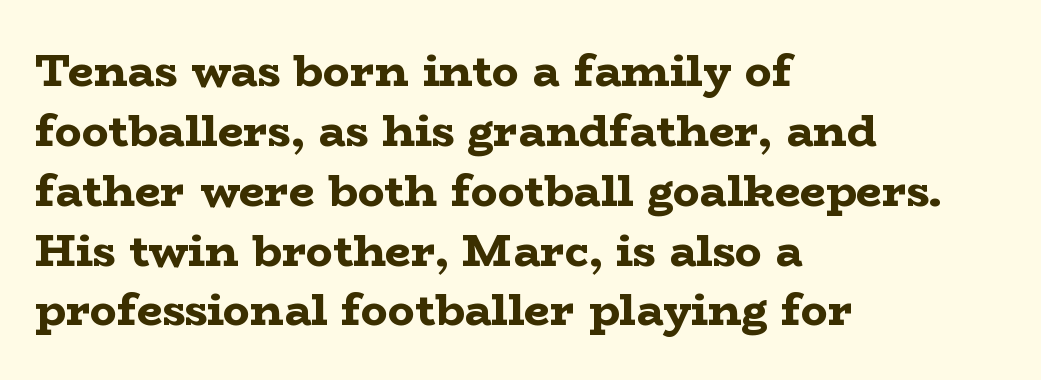
You could not count columns in this text — the font is proportionally spaced. Compared with typical paragraphs, the rows here are spaced about the same. Words appear dense and cohesive because spacing is normal. Characters remain perfectly vertical along every line. The designer went with a serif here, giving each stem small feet. The passage shown is emphatically bold.
